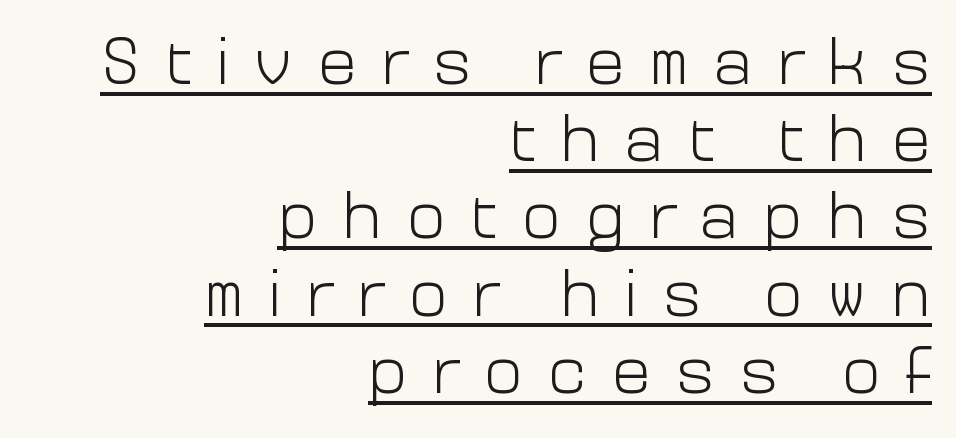
{"serif": "no", "italic": "no", "bold": "no", "weight": "light", "width": "normal", "stroke_contrast": "low", "x_height": "medium", "monospaced": "no", "underline": "yes", "align": "right", "line_spacing_ratio": 1.17, "letter_spacing": "wide", "letter_spacing_em": 0.37, "glyph_px": 66}
